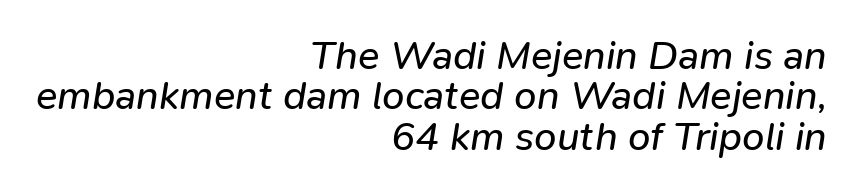
Closely set lines give the paragraph a compact silhouette. This rendering uses right alignment, leaving the left contour irregular. Each letter keeps its own natural width here, so spacing adapts to shape. Check the space under the baseline: it is left empty. Italic? Definitely — the glyphs are oblique.
